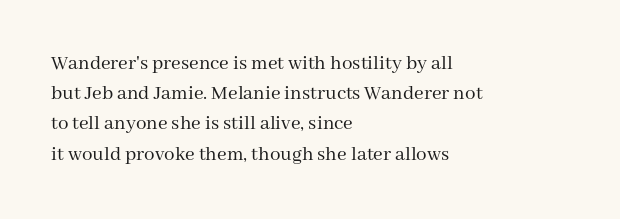
{"italic": "no", "bold": "no", "underline": "no", "align": "left", "line_spacing": "normal", "line_spacing_ratio": 1.44, "letter_spacing": "normal", "letter_spacing_em": 0.0, "glyph_px": 21}
